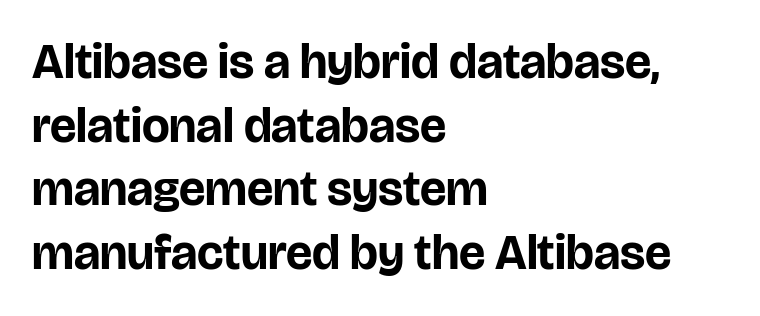
Q: Is the text bold? A: Yes.
Q: Is the text italic (slanted)? A: No, it is upright.
Q: Is the typeface a serif or a sans-serif typeface? A: Sans-serif.
Q: Is the text underlined? A: No.
Q: How is the paragraph aligned? A: Left-aligned.
Q: Is the spacing between letters normal or unusually wide? A: Normal.
Q: Is the spacing between lines tight, normal or loose? A: Normal.
Q: Width (condensed, normal, or wide)? A: Normal.
Q: Stroke contrast? A: Low.
Q: x-height? A: Large.
Q: Monospaced? A: No.
